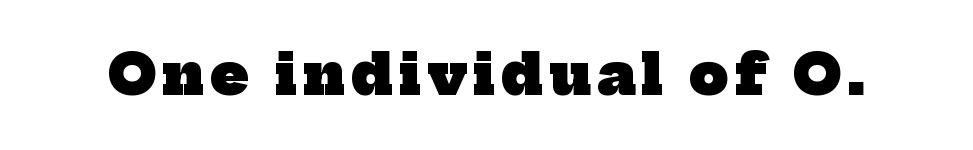
Check where the strokes stop: tiny serifs finish them off. The foot of each line stays bare and open. Looks like regular typesetting: each glyph gets only the width it needs. Bold? Absolutely — the strokes are thick and heavy.
